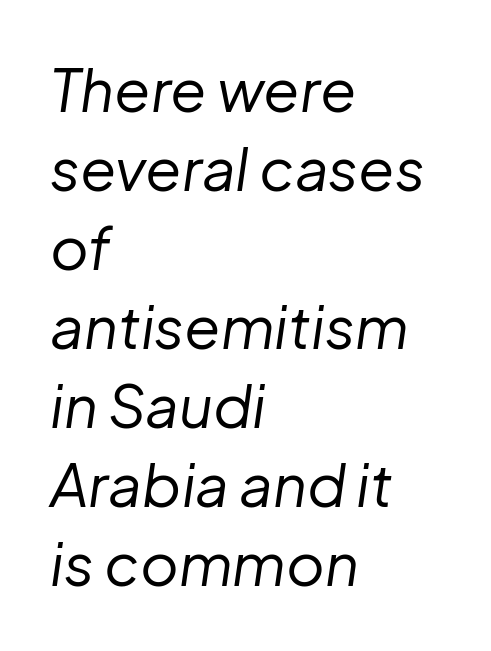
Think of a printed novel: that variable character pitch is what you see here. Weight: not bold — regular or lighter. Emphasis-style slanted type is in use. Underline: absent.
